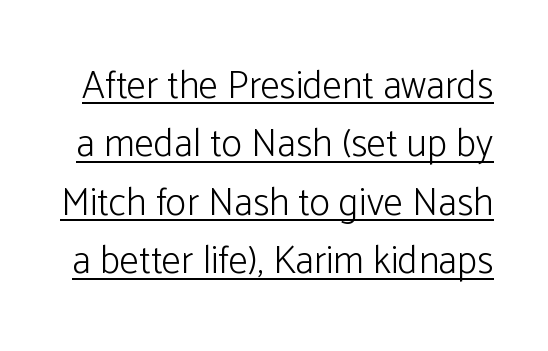
{"serif": "no", "italic": "no", "bold": "no", "weight": "light", "width": "normal", "stroke_contrast": "low", "x_height": "medium", "monospaced": "no", "underline": "yes", "line_spacing": "normal", "line_spacing_ratio": 1.5, "letter_spacing": "normal", "letter_spacing_em": 0.0, "glyph_px": 39}
